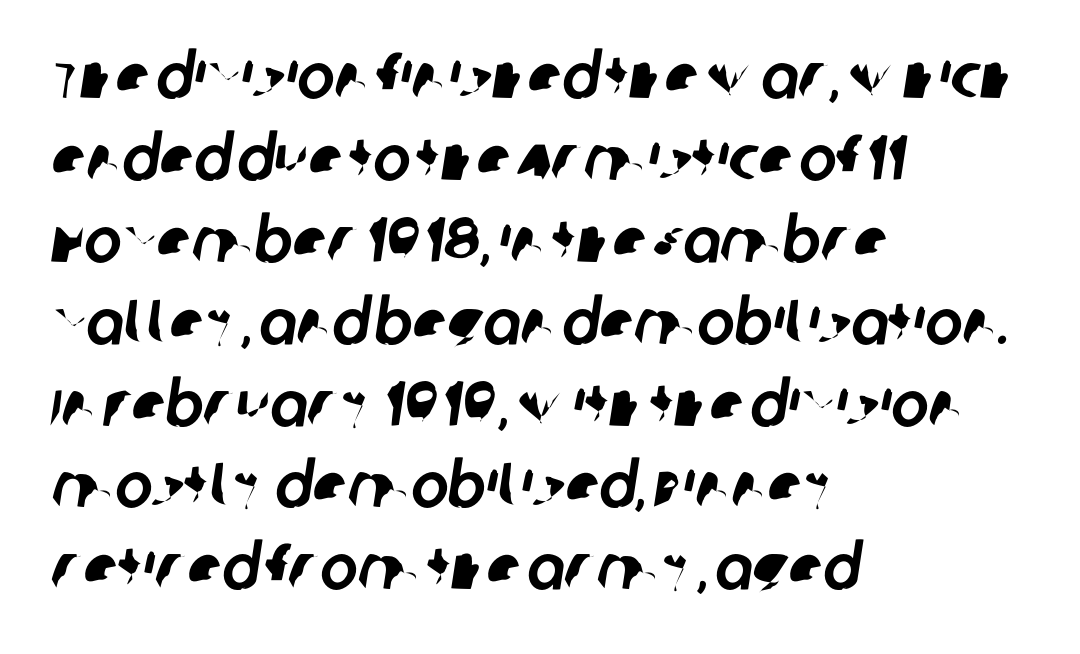
The image shows 63 px sans-serif type; set left-aligned, normal line spacing (1.3x), normal letter spacing, not underlined; low stroke contrast and a large x-height.
